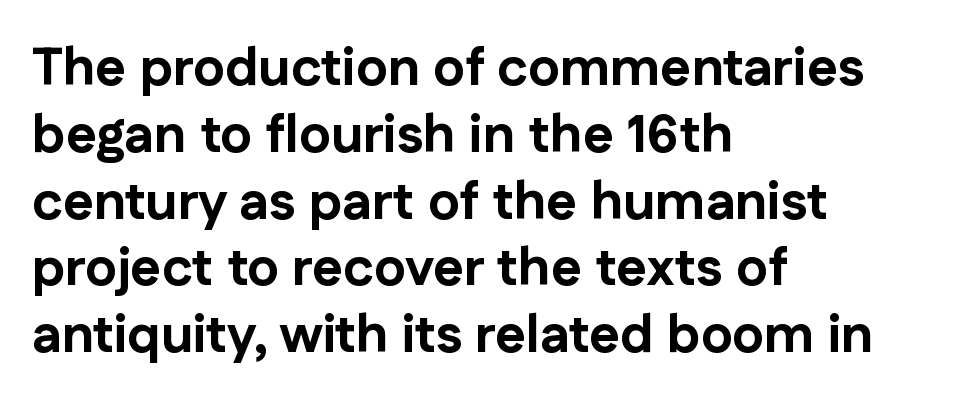
If you drew a ruler down the left edge, every line would touch it. The designer went with a sans here, leaving each stem footless. Plenty of ink on the page — the face is bold. Descender tails drop into unmarked territory. Do the characters align in a grid? No, the font is proportional.
